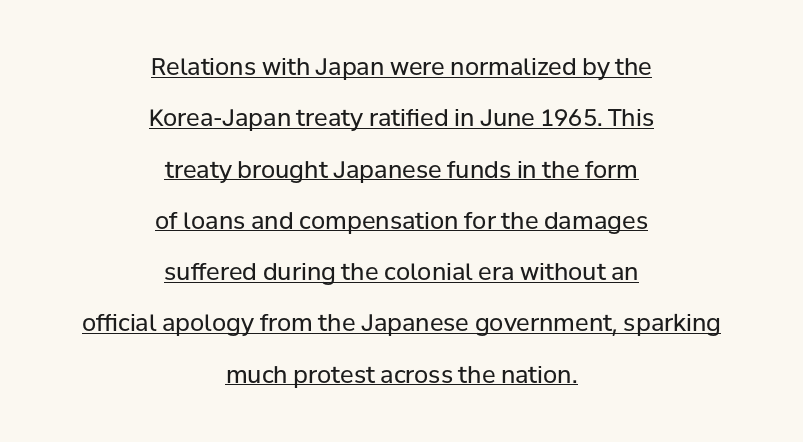
Q: Is the text bold? A: No.
Q: Is the text italic (slanted)? A: No, it is upright.
Q: Is the text underlined? A: Yes.
Q: How is the paragraph aligned? A: Centered.
Q: Is the spacing between letters normal or unusually wide? A: Normal.
Q: Is the spacing between lines tight, normal or loose? A: Loose.
